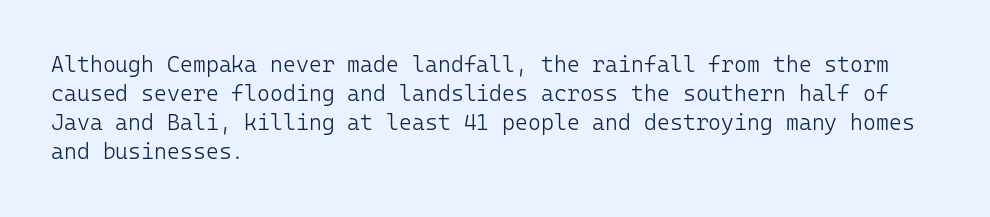
Tall strokes in this sample are plumb rather than angled. The passage shown has conventional tracking throughout. Every row of glyphs begins at an identical x-position on the left. A normal amount of white space separates one row of letters from the next. Type without underlining.
